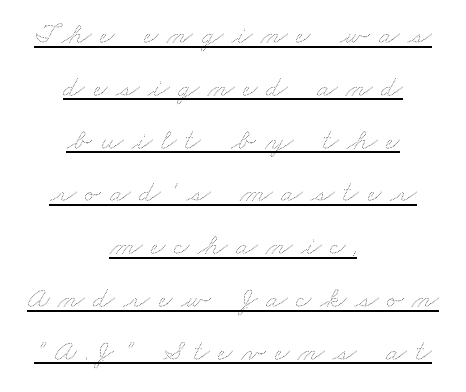
{"bold": "no", "weight": "thin", "width": "wide", "stroke_contrast": "medium", "x_height": "small", "monospaced": "no", "underline": "yes", "align": "center", "line_spacing_ratio": 1.76, "letter_spacing": "wide", "letter_spacing_em": 0.3, "glyph_px": 30}
